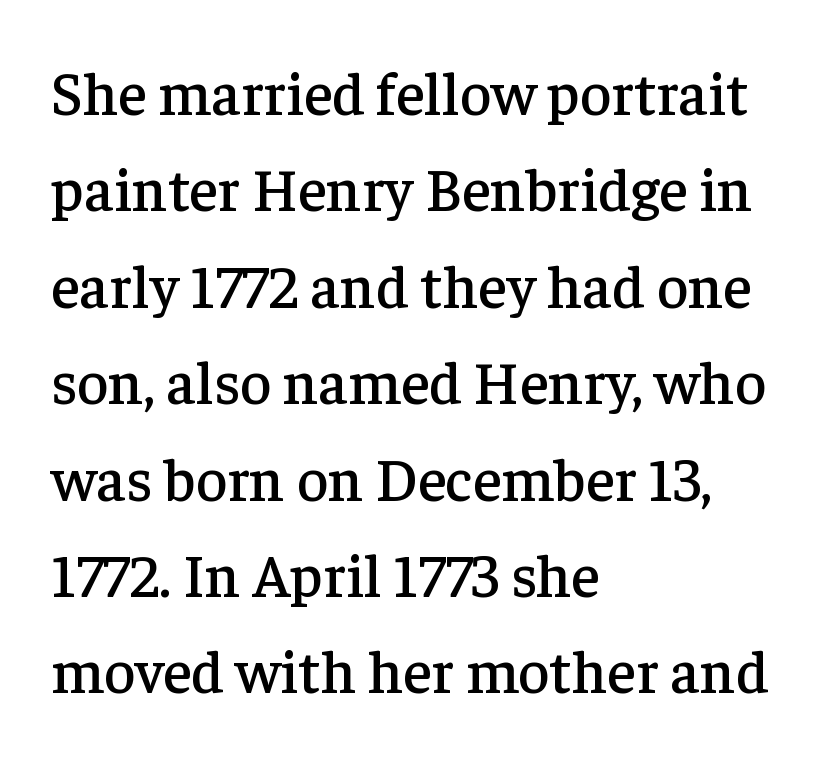
Q: Is the text italic (slanted)? A: No, it is upright.
Q: Is the typeface a serif or a sans-serif typeface? A: Serif.
Q: Is the text underlined? A: No.
Q: How is the paragraph aligned? A: Left-aligned.
Q: Is the spacing between letters normal or unusually wide? A: Normal.
Q: Is the spacing between lines tight, normal or loose? A: Normal.
Q: Width (condensed, normal, or wide)? A: Normal.
Q: Stroke contrast? A: Low.
Q: x-height? A: Medium.
Q: Monospaced? A: No.
